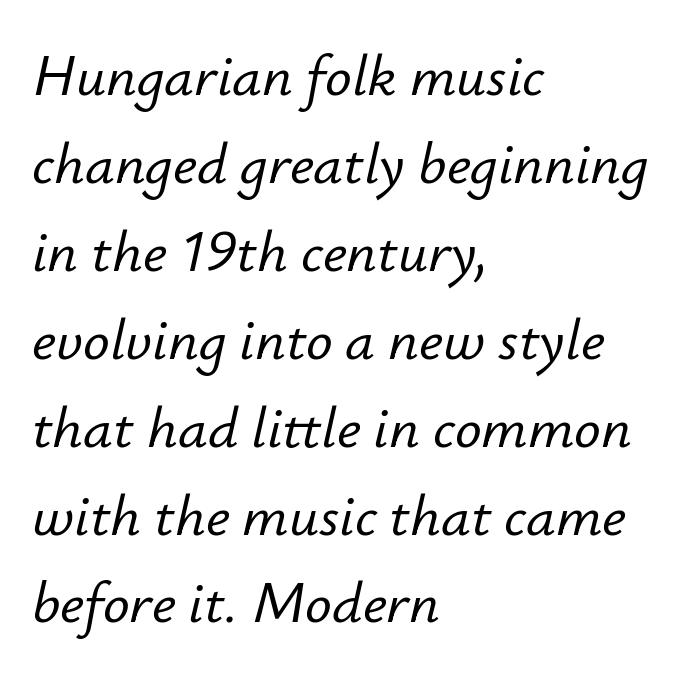
Q: Is the text italic (slanted)? A: Yes, it leans right by about 12 degrees.
Q: Is the text underlined? A: No.
Q: How is the paragraph aligned? A: Left-aligned.
Q: Is the spacing between letters normal or unusually wide? A: Normal.
Q: Is the spacing between lines tight, normal or loose? A: Normal.
Q: Width (condensed, normal, or wide)? A: Normal.
Q: Stroke contrast? A: Low.
Q: x-height? A: Small.
Q: Monospaced? A: No.
